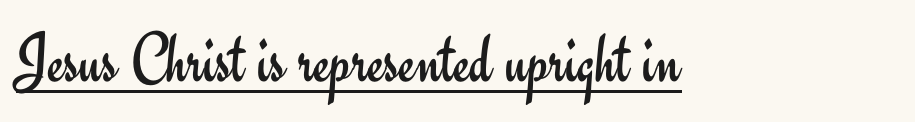
A typesetter would call this proportional, since set widths differ per character. Inter-character spacing is left at the font's built-in metrics. Type style note: lacks serifs. Emphasis is given by a line drawn under the lettering. The weight tops out at a normal text grade.
